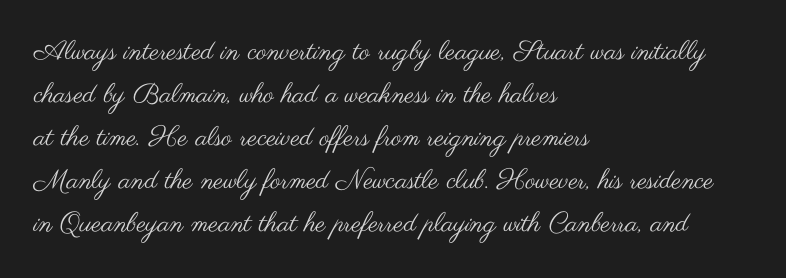
{"bold": "no", "underline": "no", "align": "left", "line_spacing": "normal", "line_spacing_ratio": 1.59, "letter_spacing": "normal", "letter_spacing_em": 0.0, "glyph_px": 27}
